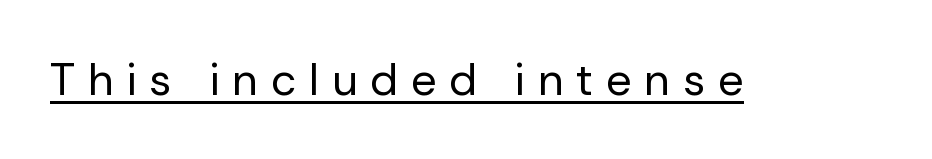
{"serif": "no", "italic": "no", "bold": "no", "weight": "regular", "width": "normal", "stroke_contrast": "low", "x_height": "medium", "monospaced": "no", "underline": "yes", "letter_spacing": "wide", "letter_spacing_em": 0.28, "glyph_px": 45}
